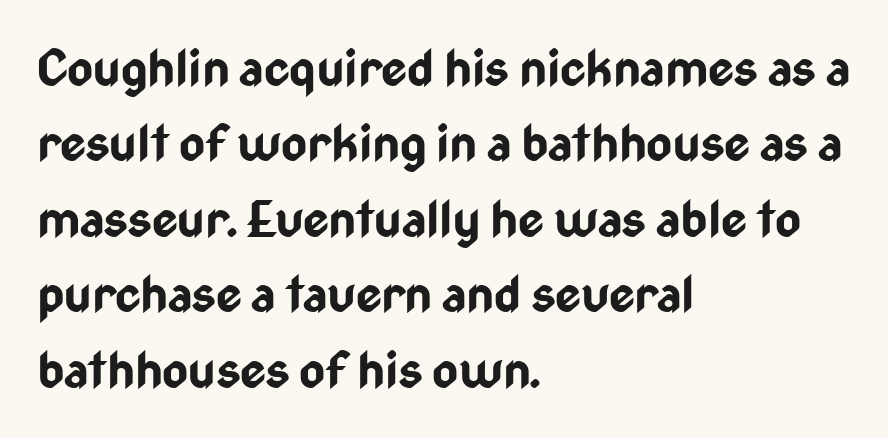
{"serif": "no", "italic": "no", "bold": "yes", "weight": "bold", "width": "condensed", "stroke_contrast": "low", "x_height": "medium", "monospaced": "no", "underline": "no", "align": "left", "line_spacing": "normal", "line_spacing_ratio": 1.51, "letter_spacing": "normal", "letter_spacing_em": 0.0, "glyph_px": 50}
